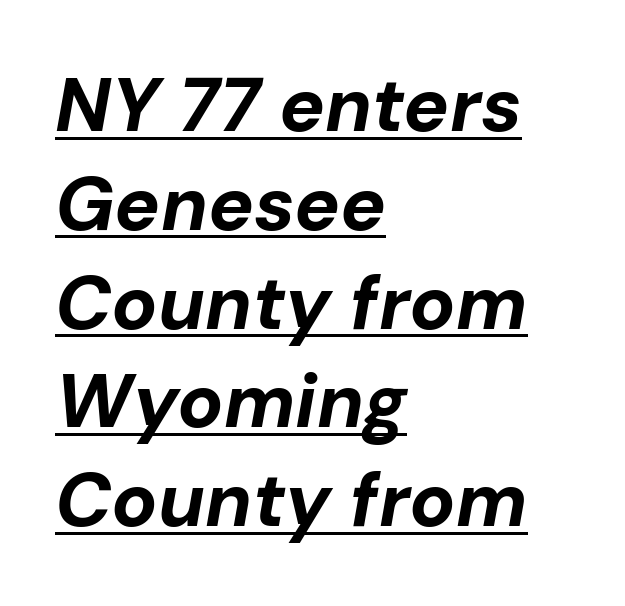
The image shows 76 px bold type, italic (leaning right); set left-aligned, normal line spacing (1.3x), normal letter spacing, underlined; low stroke contrast and a medium x-height.
